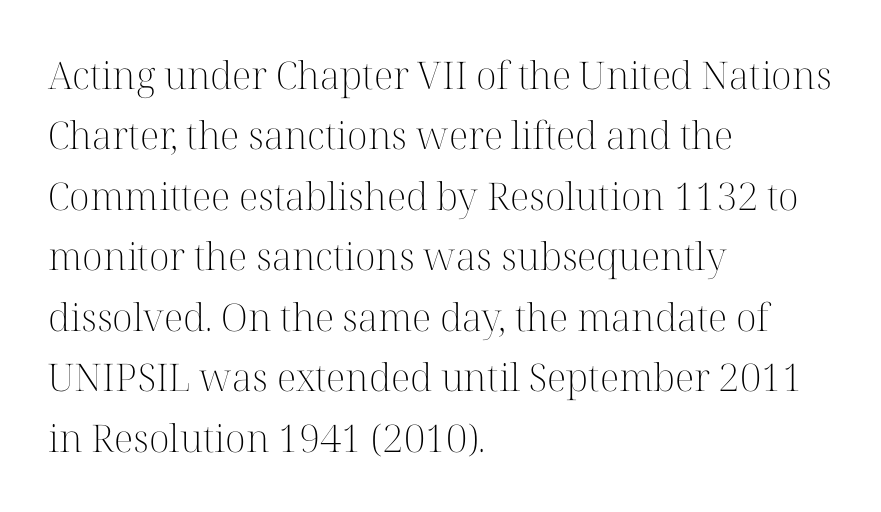
{"serif": "yes", "italic": "no", "bold": "no", "weight": "light", "width": "normal", "stroke_contrast": "high", "x_height": "medium", "monospaced": "no", "underline": "no", "align": "left", "line_spacing": "normal", "line_spacing_ratio": 1.59, "letter_spacing": "normal", "letter_spacing_em": 0.0, "glyph_px": 38}
